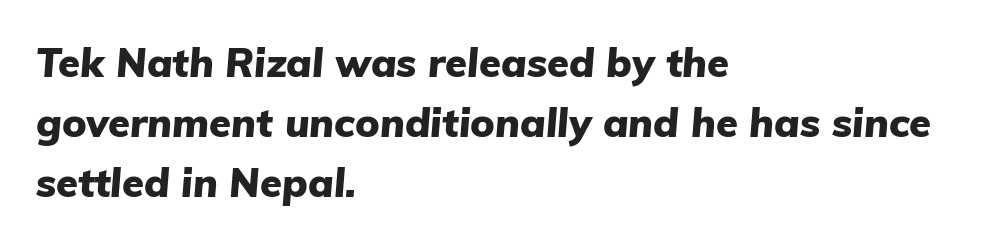
Beneath every word, the page is bare. The leading is moderate, giving the passage an even texture. Style check: oblique. Summary of weight: heavy, a full bold. Look at the tracking — it's just the regular setting, nothing added.
